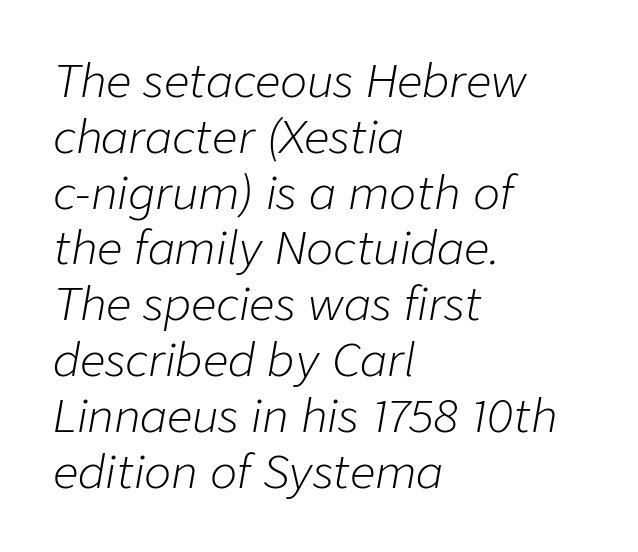
Nobody drew a line under any word here. There's an unmistakable incline to the writing here. Character widths vary here, with narrow letters taking less room than wide ones. The rag falls on the right side of this text block. The line texture is even and compact thanks to regular tracking.
